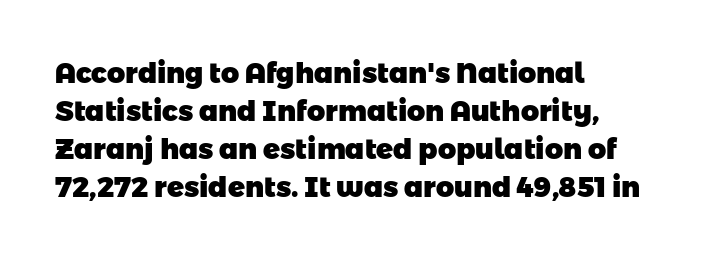
Q: Is the text bold? A: Yes.
Q: Is the typeface a serif or a sans-serif typeface? A: Sans-serif.
Q: Is the text underlined? A: No.
Q: How is the paragraph aligned? A: Left-aligned.
Q: Is the spacing between letters normal or unusually wide? A: Normal.
Q: Is the spacing between lines tight, normal or loose? A: Normal.
Q: Width (condensed, normal, or wide)? A: Normal.
Q: Stroke contrast? A: Low.
Q: x-height? A: Medium.
Q: Monospaced? A: No.
